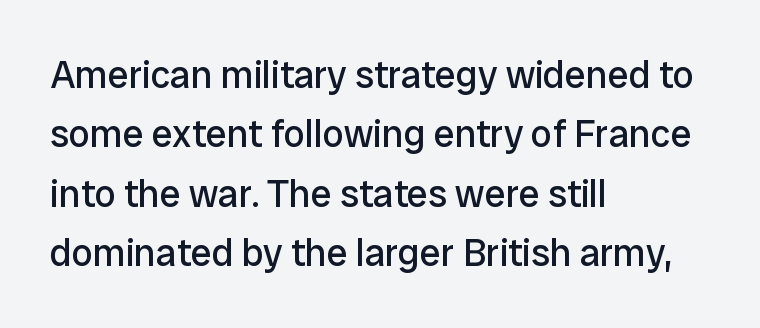
{"serif": "no", "italic": "no", "bold": "no", "weight": "regular", "width": "normal", "stroke_contrast": "low", "x_height": "medium", "monospaced": "no", "underline": "no", "align": "left", "line_spacing": "normal", "line_spacing_ratio": 1.56, "letter_spacing": "normal", "letter_spacing_em": 0.0, "glyph_px": 38}
